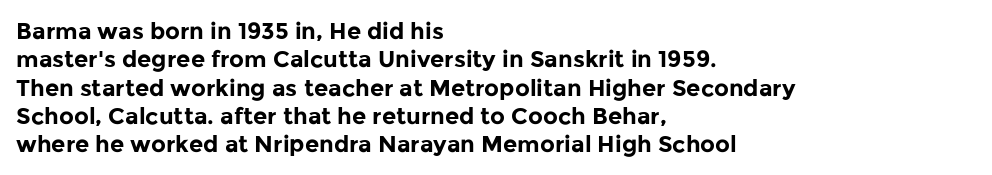
Q: Is the text bold? A: Yes.
Q: Is the text italic (slanted)? A: No, it is upright.
Q: Is the text underlined? A: No.
Q: How is the paragraph aligned? A: Left-aligned.
Q: Is the spacing between letters normal or unusually wide? A: Normal.
